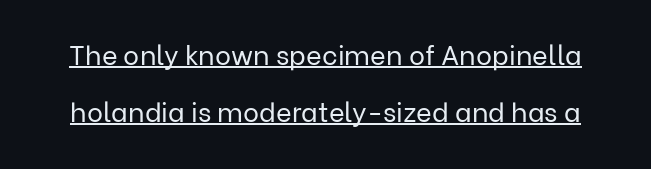
{"italic": "no", "bold": "no", "underline": "yes", "line_spacing": "loose", "line_spacing_ratio": 2.1, "letter_spacing": "normal", "letter_spacing_em": 0.0, "glyph_px": 27}
